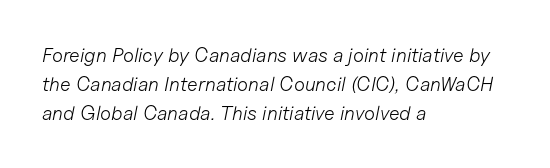
Letters have the restrained weight of plain body copy at most. Regular leading. A clean baseline with only descenders dipping below it. You could call the tracking neutral — neither tight nor loose. The text carries the slant typical of an italic or oblique font.
